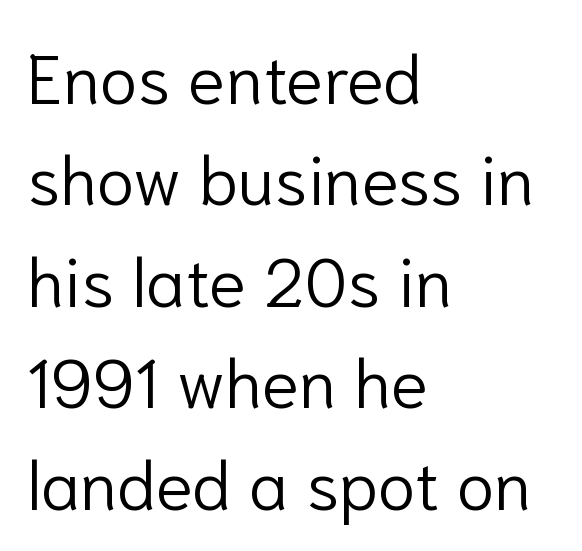
{"serif": "no", "italic": "no", "bold": "no", "weight": "light", "width": "normal", "stroke_contrast": "low", "x_height": "medium", "monospaced": "no", "underline": "no", "align": "left", "line_spacing": "normal", "line_spacing_ratio": 1.47, "letter_spacing": "normal", "letter_spacing_em": 0.0, "glyph_px": 69}
